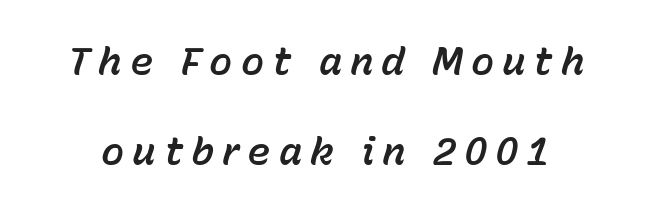
The image shows 39 px text type, italic (leaning right); set loose line spacing (2.31x), unusually wide letter spacing (+0.2 em), not underlined; low stroke contrast and a medium x-height.
